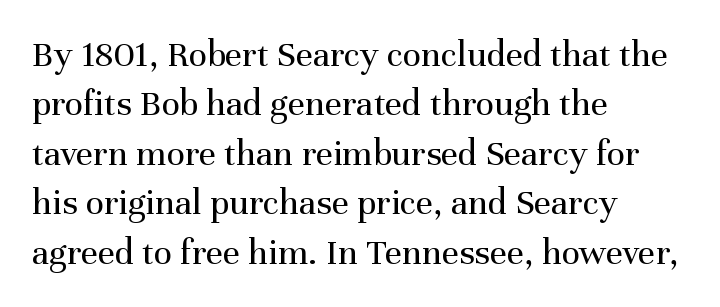
Compared with a typical body face, this is equally light or lighter still. The typeface chosen for these lines features serifs. A typesetter would call this proportional, since set widths differ per character. Default kerning and tracking; the words read as compact shapes. Does the lettering tilt? It doesn't — this is upright.
